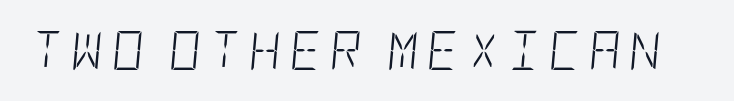
Q: Is the text bold? A: No.
Q: Is the text italic (slanted)? A: Yes, it leans right by about 5 degrees.
Q: Is the text underlined? A: No.
Q: Is the spacing between letters normal or unusually wide? A: Unusually wide.
Q: Width (condensed, normal, or wide)? A: Condensed.
Q: Stroke contrast? A: Low.
Q: x-height? A: Large.
